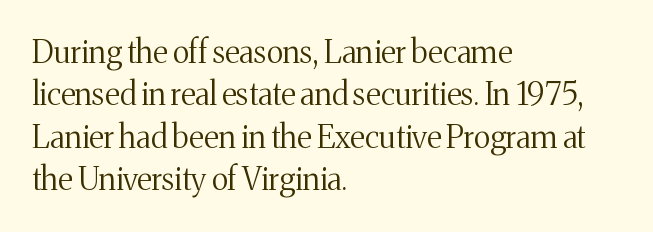
{"serif": "yes", "italic": "no", "bold": "no", "weight": "regular", "width": "normal", "stroke_contrast": "medium", "x_height": "medium", "monospaced": "no", "underline": "no", "align": "left", "line_spacing": "normal", "line_spacing_ratio": 1.37, "letter_spacing": "normal", "letter_spacing_em": 0.0, "glyph_px": 31}
